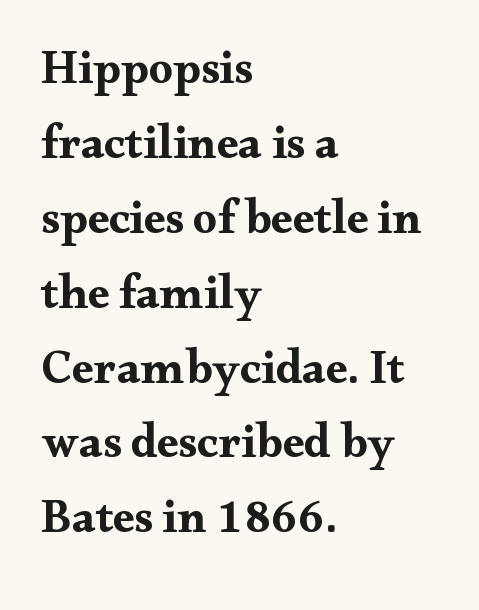
Has an underline been added? It has not. Caption: multi-line text, flush left, ragged right. This sample uses plain, unmodified letter spacing. The vertical gap from one line to the next is medium.
